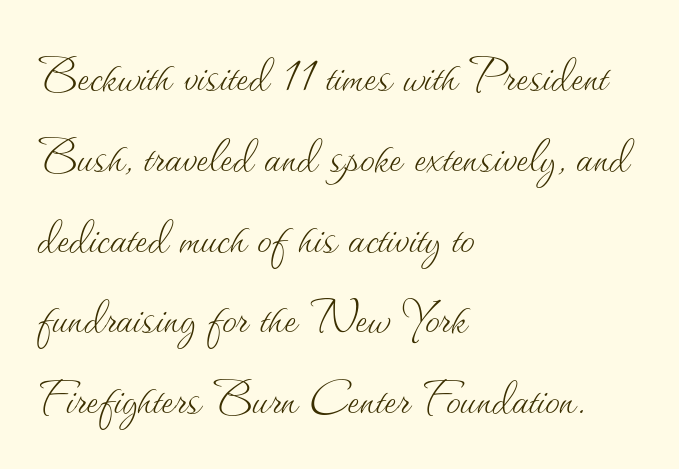
The image shows 59 px thin type; set left-aligned, normal line spacing (1.37x), normal letter spacing, not underlined; medium stroke contrast and a small x-height.
